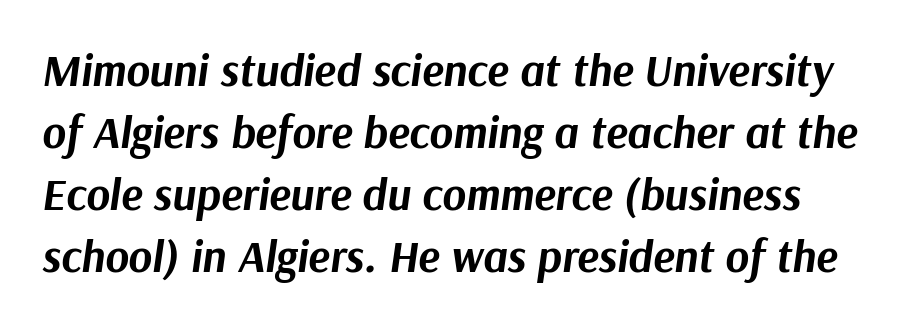
{"italic": "yes", "lean": "right", "slant_degrees": 9, "bold": "yes", "weight": "bold", "width": "normal", "stroke_contrast": "medium", "x_height": "medium", "monospaced": "no", "underline": "no", "line_spacing": "normal", "line_spacing_ratio": 1.38, "letter_spacing": "normal", "letter_spacing_em": 0.0, "glyph_px": 45}
